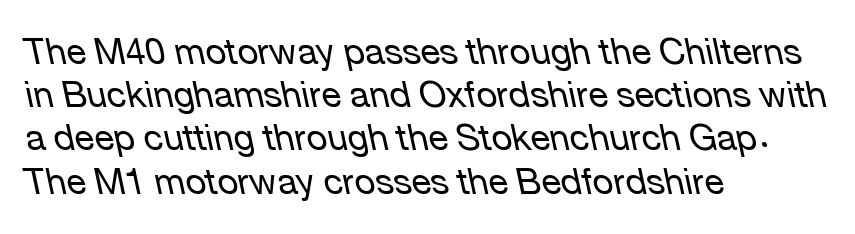
The image shows 36 px regular-weight type, italic (leaning left); set left-aligned, line spacing 1.2x, normal letter spacing, not underlined; low stroke contrast and a medium x-height.
